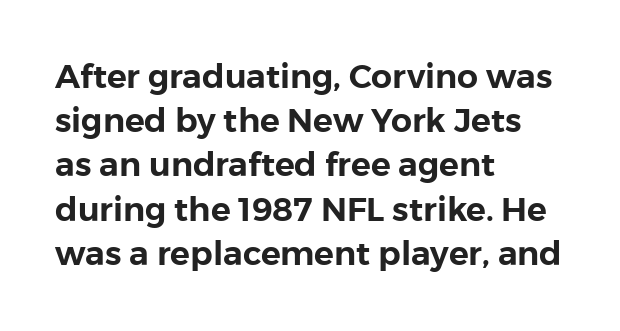
{"serif": "no", "italic": "no", "width": "normal", "stroke_contrast": "low", "x_height": "medium", "monospaced": "no", "underline": "no", "align": "left", "line_spacing": "normal", "line_spacing_ratio": 1.34, "letter_spacing": "normal", "letter_spacing_em": 0.0, "glyph_px": 33}
